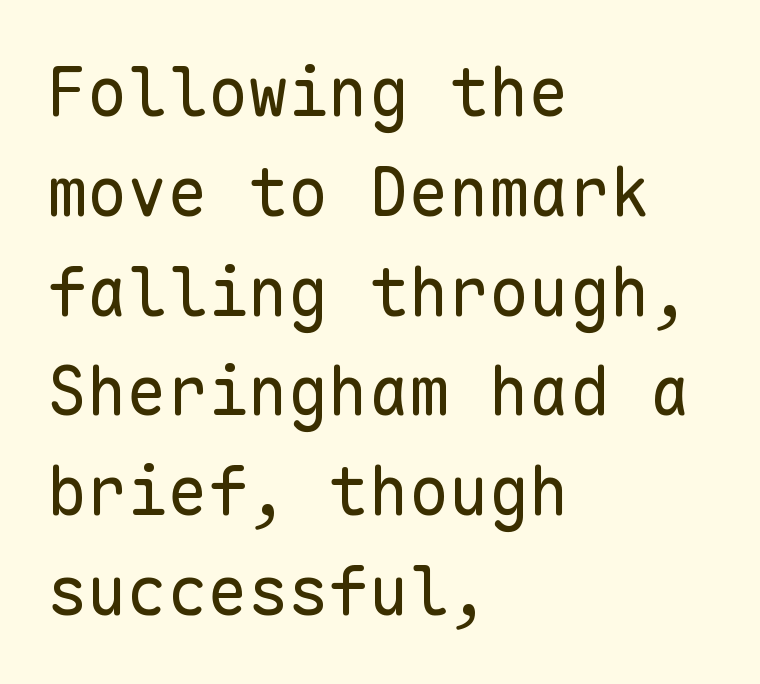
Decoration check: the copy has no underline. Examine the stroke ends and you'll find no serifs. Each line starts at the same left margin while the right side varies. Looks like terminal output: every glyph gets an equal slot. Every stem runs plumb, perpendicular to the baseline. Default kerning and tracking; the words read as compact shapes.
